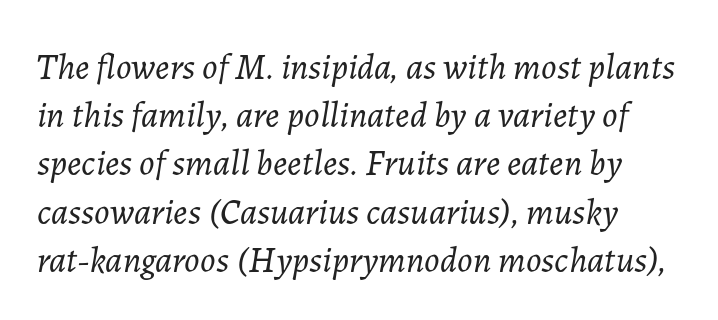
The image shows 36 px light type, italic (leaning right); set normal line spacing (1.34x), normal letter spacing, not underlined; low stroke contrast and a medium x-height.
